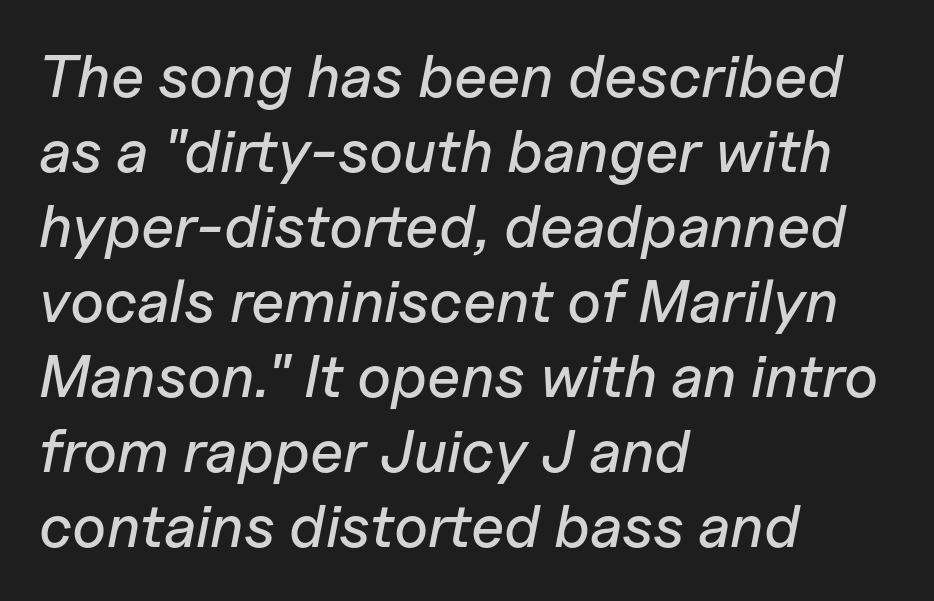
Caption: multi-line text, flush left, ragged right. Is this a fixed-width face? No — the glyphs have proportional, varying widths. Emphasis-style slanted type is in use. Inter-character spacing is left at the font's built-in metrics.
